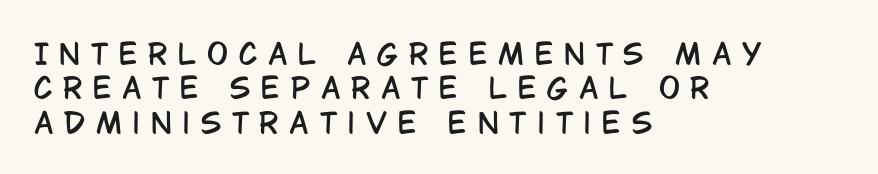
The ragged edge is on the right, which tells us the setting is flush left. Plain, unruled lines of type. Examine the stroke ends and you'll find no serifs. Here the designer chose a conventional face with non-uniform glyph widths.
